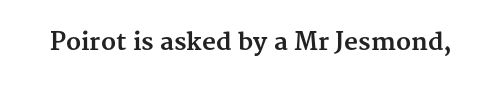
What stands out about the letter spacing? Nothing — it is the standard amount. Upright lettering throughout. Bold? Absolutely — the strokes are thick and heavy. The glyphs are unaccompanied by any horizontal stroke below them.
